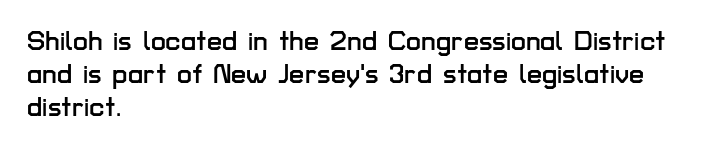
Every row of glyphs begins at an identical x-position on the left. These lines were composed using upright roman letters. Standard letterfit; no display-style spreading of the glyphs. The glyphs are unaccompanied by any horizontal stroke below them.
